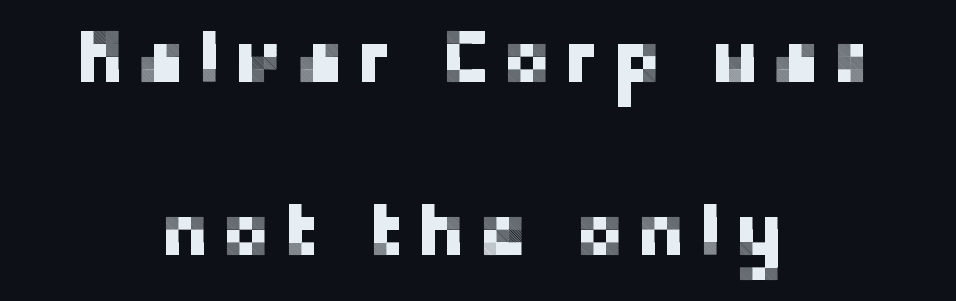
{"serif": "no", "italic": "no", "width": "normal", "stroke_contrast": "low", "x_height": "medium", "monospaced": "no", "underline": "no", "align": "center", "line_spacing": "loose", "line_spacing_ratio": 2.31, "glyph_px": 75}
